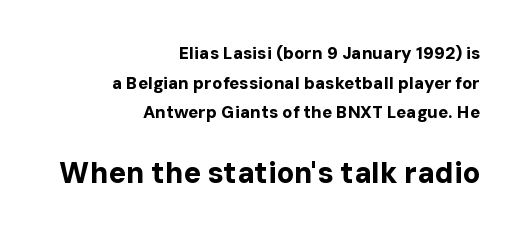
The lower block of text is set noticeably larger than the block above it. Alignment: flush right. The characters look thick and weighty, a clear bold. Inter-character spacing is left at the font's built-in metrics. Unlike a traditional serif, this face leaves its strokes unadorned.
